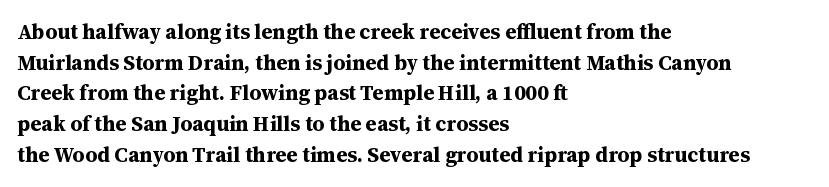
{"italic": "no", "bold": "yes", "underline": "no", "align": "left", "line_spacing": "normal", "line_spacing_ratio": 1.46, "letter_spacing": "normal", "letter_spacing_em": 0.0, "glyph_px": 21}
